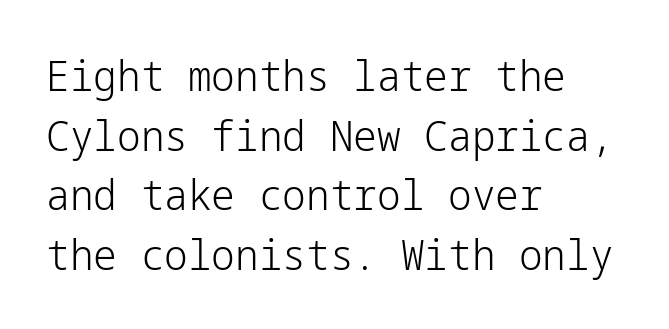
{"serif": "no", "italic": "no", "bold": "no", "weight": "light", "width": "normal", "stroke_contrast": "low", "x_height": "medium", "underline": "no", "align": "left", "line_spacing": "normal", "line_spacing_ratio": 1.42, "letter_spacing": "normal", "letter_spacing_em": 0.0, "glyph_px": 42}
